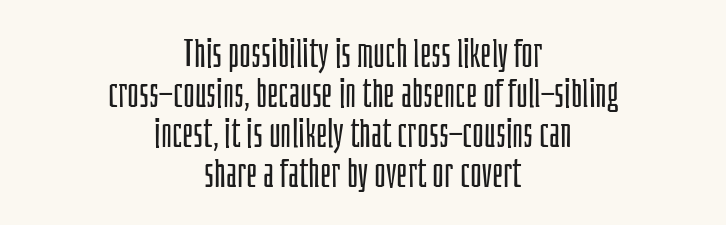
{"serif": "no", "italic": "no", "bold": "no", "weight": "light", "width": "condensed", "stroke_contrast": "low", "x_height": "large", "monospaced": "no", "underline": "no", "align": "center", "line_spacing": "tight", "line_spacing_ratio": 1.0, "letter_spacing": "normal", "letter_spacing_em": 0.0, "glyph_px": 40}
